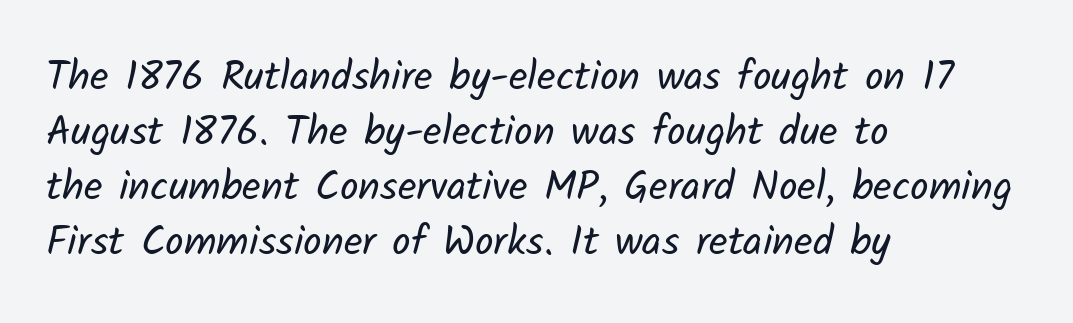
The type is set solid horizontally, with unmodified tracking. Leading matches the norm, producing a regular column. These lines are rendered in a variable-pitch font. A clean baseline with only descenders dipping below it. On a weight scale, this lands at 450 or below.
